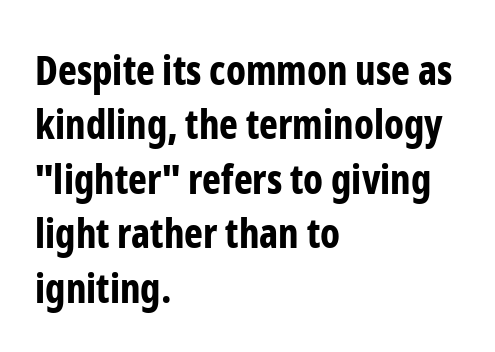
{"serif": "no", "italic": "no", "bold": "yes", "weight": "bold", "width": "condensed", "stroke_contrast": "low", "x_height": "medium", "monospaced": "no", "underline": "no", "align": "left", "line_spacing": "normal", "line_spacing_ratio": 1.36, "letter_spacing": "normal", "letter_spacing_em": 0.0, "glyph_px": 40}
